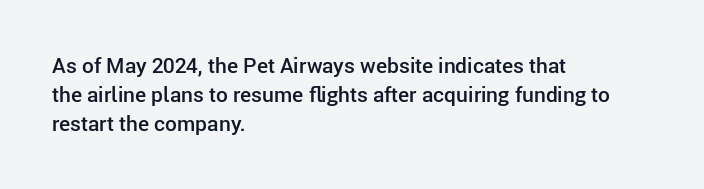
Q: Is the text bold? A: Semi-bold.
Q: Is the text italic (slanted)? A: No, it is upright.
Q: Is the text underlined? A: No.
Q: How is the paragraph aligned? A: Left-aligned.
Q: Is the spacing between letters normal or unusually wide? A: Normal.
Q: Is the spacing between lines tight, normal or loose? A: Normal.
